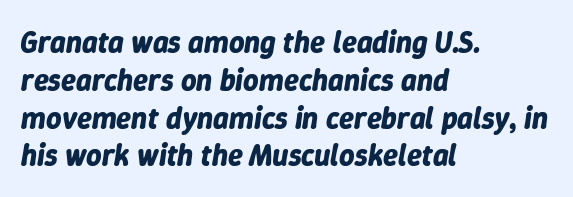
Q: Is the text bold? A: Yes.
Q: Is the text italic (slanted)? A: Yes, it leans right by about 9 degrees.
Q: Is the text underlined? A: No.
Q: How is the paragraph aligned? A: Left-aligned.
Q: Is the spacing between letters normal or unusually wide? A: Normal.
Q: Is the spacing between lines tight, normal or loose? A: Normal.
Q: Width (condensed, normal, or wide)? A: Normal.
Q: Stroke contrast? A: Low.
Q: x-height? A: Medium.
Q: Monospaced? A: No.
